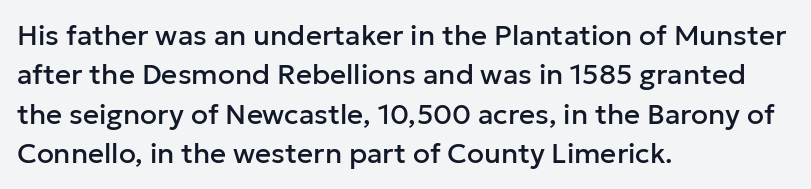
{"serif": "no", "italic": "no", "width": "normal", "stroke_contrast": "low", "x_height": "medium", "monospaced": "no", "underline": "no", "align": "left", "line_spacing": "normal", "line_spacing_ratio": 1.41, "letter_spacing": "normal", "letter_spacing_em": 0.0, "glyph_px": 28}
